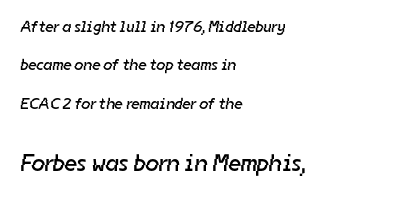
Q: Is the text bold? A: No.
Q: Is the text underlined? A: No.
Q: How is the paragraph aligned? A: Left-aligned.
Q: Is the spacing between letters normal or unusually wide? A: Normal.
Q: Is the spacing between lines tight, normal or loose? A: Loose.
Q: Which block of text is set in a larger size, the first (top) or the second (bottom)? A: The second (bottom) one.
